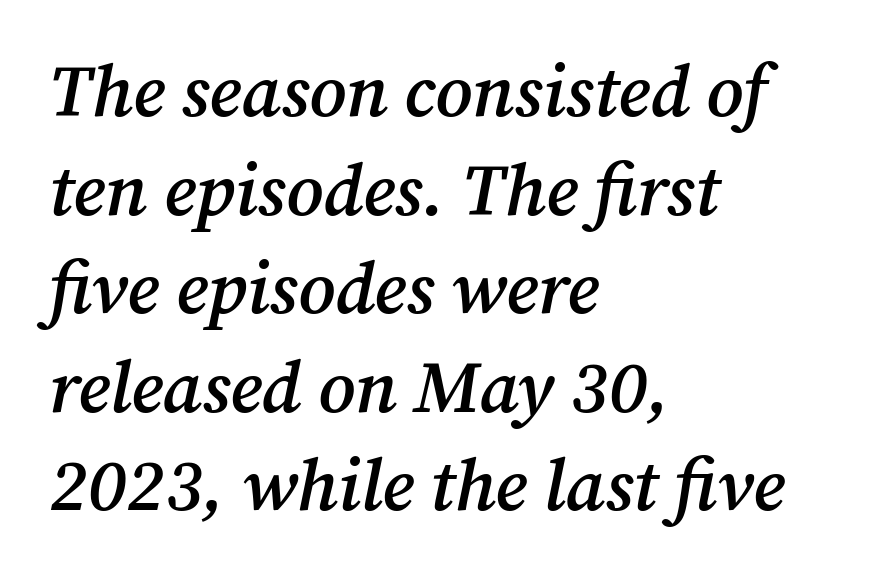
Horizontally, the lines are justified to the leading edge only. Is there much room between lines? A standard amount, neither cramped nor airy. Type style note: has serifs. Bare-footed words on every line. Proportional: the letters do not fall into vertical columns.
